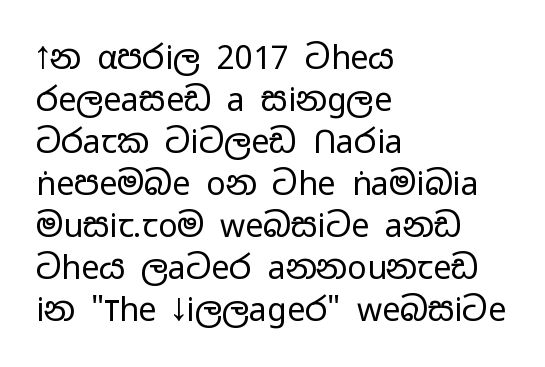
The image shows 32 px regular-weight, wide sans-serif type, upright; set left-aligned, normal line spacing (1.31x), normal letter spacing, not underlined; low stroke contrast and a medium x-height.
